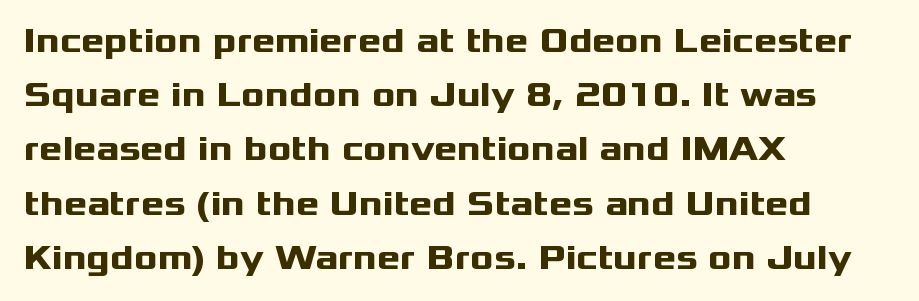
Serif or sans? Sans — the stroke terminals are bare. These lines stack with their left ends in a neat column. The glyphs are unaccompanied by any horizontal stroke below them. Is this a fixed-width face? No — the glyphs have proportional, varying widths.
